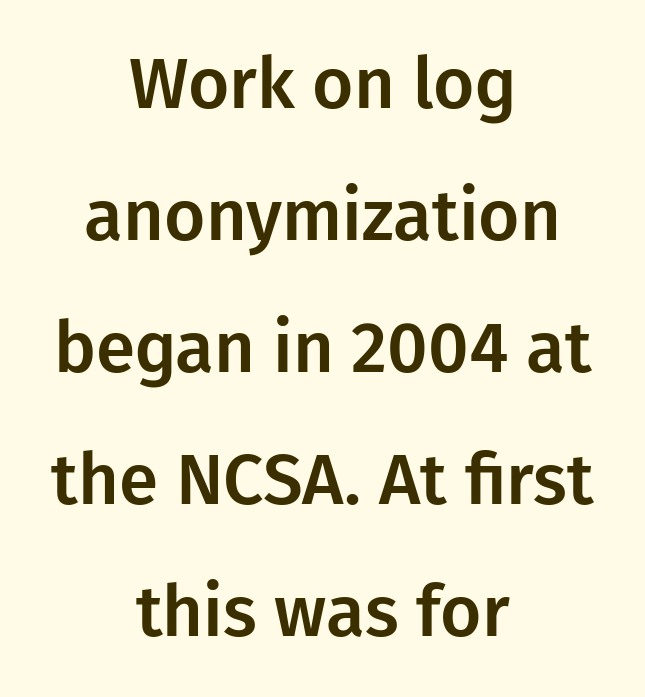
{"serif": "no", "italic": "no", "width": "normal", "stroke_contrast": "low", "x_height": "medium", "monospaced": "no", "underline": "no", "align": "center", "line_spacing_ratio": 1.86, "letter_spacing": "normal", "letter_spacing_em": 0.0, "glyph_px": 71}
